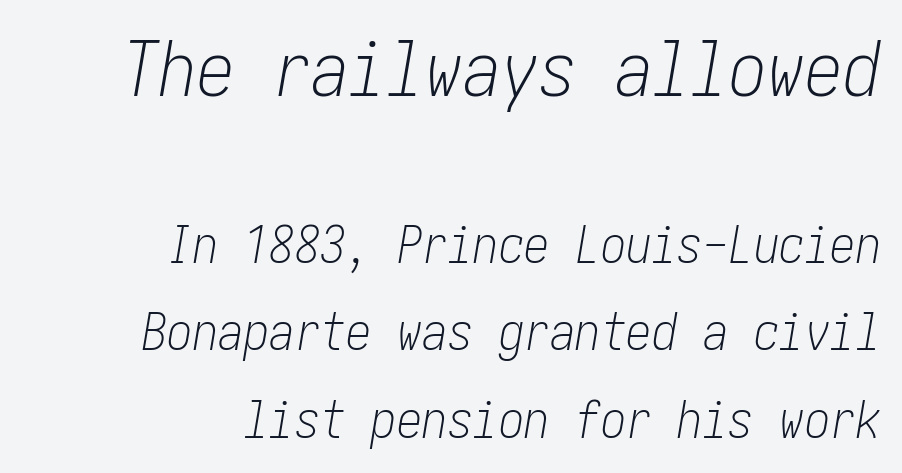
Q: Is the text bold? A: No.
Q: Is the text italic (slanted)? A: Yes, it leans right by about 10 degrees.
Q: Is the text underlined? A: No.
Q: How is the paragraph aligned? A: Right-aligned.
Q: Is the spacing between letters normal or unusually wide? A: Normal.
Q: Which block of text is set in a larger size, the first (top) or the second (bottom)? A: The first (top) one.
Q: Width (condensed, normal, or wide)? A: Condensed.
Q: Stroke contrast? A: Low.
Q: x-height? A: Medium.
